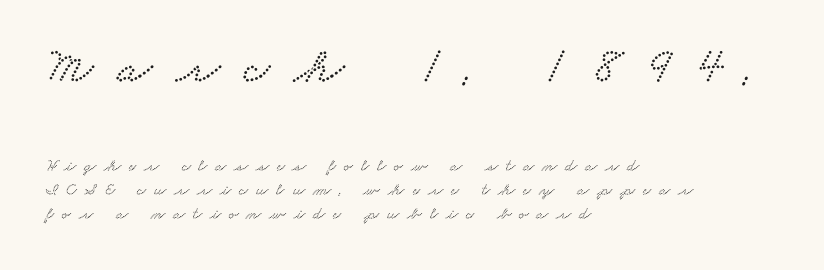
{"serif": "yes", "width": "wide", "stroke_contrast": "low", "x_height": "small", "monospaced": "no", "underline": "no", "align": "left", "line_spacing": "normal", "line_spacing_ratio": 1.4, "letter_spacing": "wide", "letter_spacing_em": 0.47, "larger_block": "first", "size_ratio": 3.0, "glyph_px": 51}
